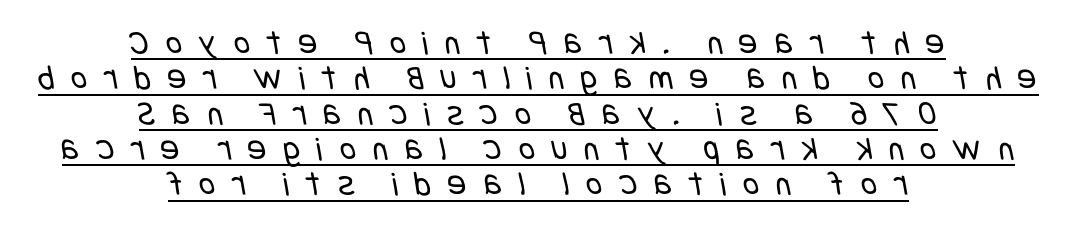
The image shows 35 px regular-weight, condensed sans-serif type; set centered, tight line spacing (1.01x), unusually wide letter spacing (+0.48 em), underlined; low stroke contrast and a large x-height.
